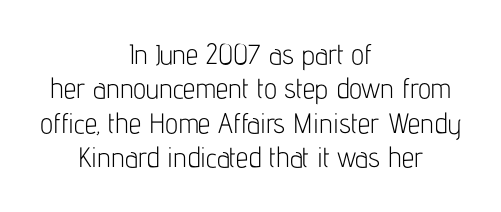
{"serif": "no", "italic": "no", "bold": "no", "weight": "light", "width": "condensed", "stroke_contrast": "low", "x_height": "medium", "monospaced": "no", "underline": "no", "align": "center", "line_spacing_ratio": 1.23, "letter_spacing": "normal", "letter_spacing_em": 0.0, "glyph_px": 28}
